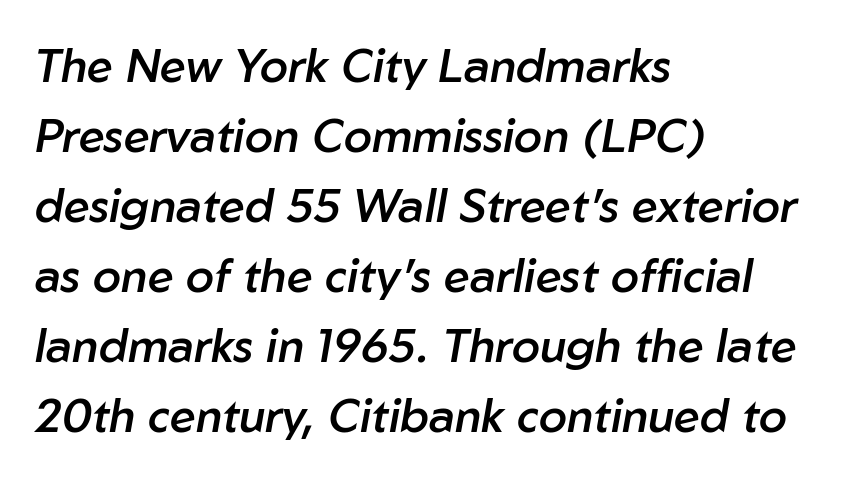
Q: Is the text bold? A: Semi-bold.
Q: Is the text italic (slanted)? A: Yes, it leans right by about 10 degrees.
Q: Is the text underlined? A: No.
Q: How is the paragraph aligned? A: Left-aligned.
Q: Is the spacing between letters normal or unusually wide? A: Normal.
Q: Is the spacing between lines tight, normal or loose? A: Normal.
Q: Width (condensed, normal, or wide)? A: Normal.
Q: Stroke contrast? A: Low.
Q: x-height? A: Medium.
Q: Monospaced? A: No.
